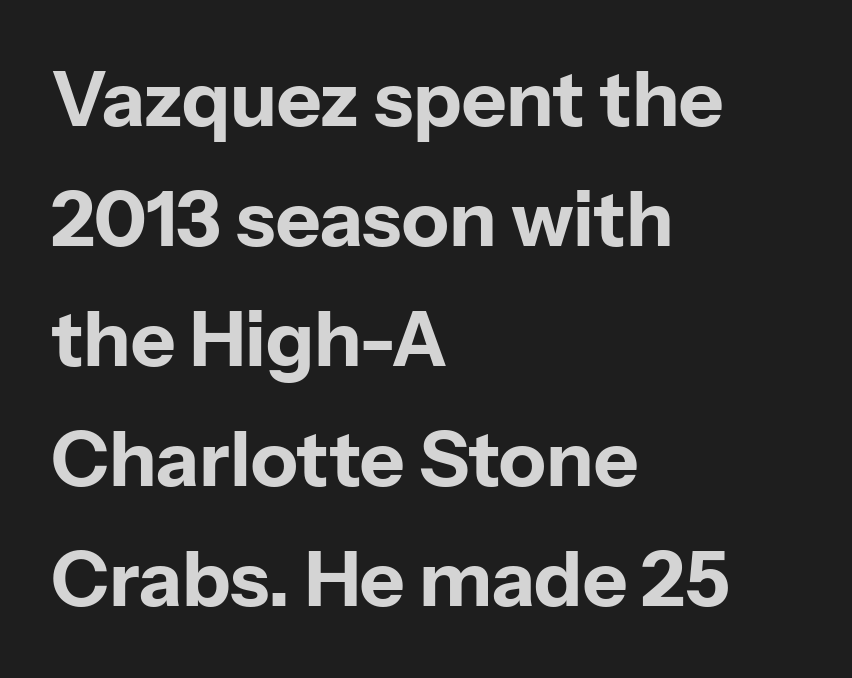
A typesetter would mark this as roman, not italic. Underline: absent. Between one letter and the next there's only the usual sliver of space. You could not count columns in this text — the font is proportionally spaced. Line beginnings align vertically; line endings do not.
